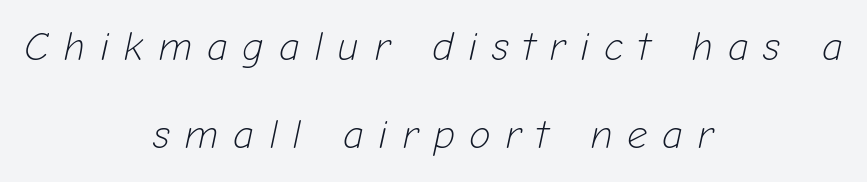
The image shows 40 px light type, italic (leaning right); set centered, loose line spacing (2.2x), unusually wide letter spacing (+0.36 em), not underlined; low stroke contrast and a medium x-height.
